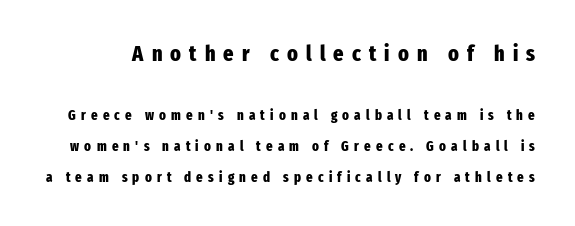
{"italic": "no", "bold": "yes", "underline": "no", "line_spacing": "loose", "line_spacing_ratio": 2.2, "letter_spacing": "wide", "letter_spacing_em": 0.37, "larger_block": "first", "size_ratio": 1.57, "glyph_px": 22}
